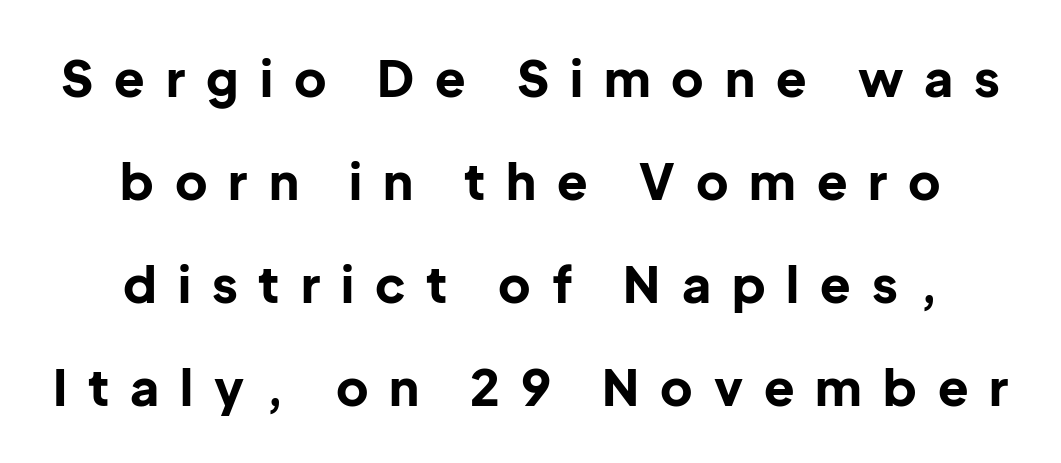
Q: Is the text bold? A: Yes.
Q: Is the text italic (slanted)? A: No, it is upright.
Q: Is the typeface a serif or a sans-serif typeface? A: Sans-serif.
Q: Is the text underlined? A: No.
Q: How is the paragraph aligned? A: Centered.
Q: Is the spacing between letters normal or unusually wide? A: Unusually wide.
Q: Is the spacing between lines tight, normal or loose? A: Loose.
Q: Width (condensed, normal, or wide)? A: Normal.
Q: Stroke contrast? A: Low.
Q: x-height? A: Medium.
Q: Monospaced? A: No.
